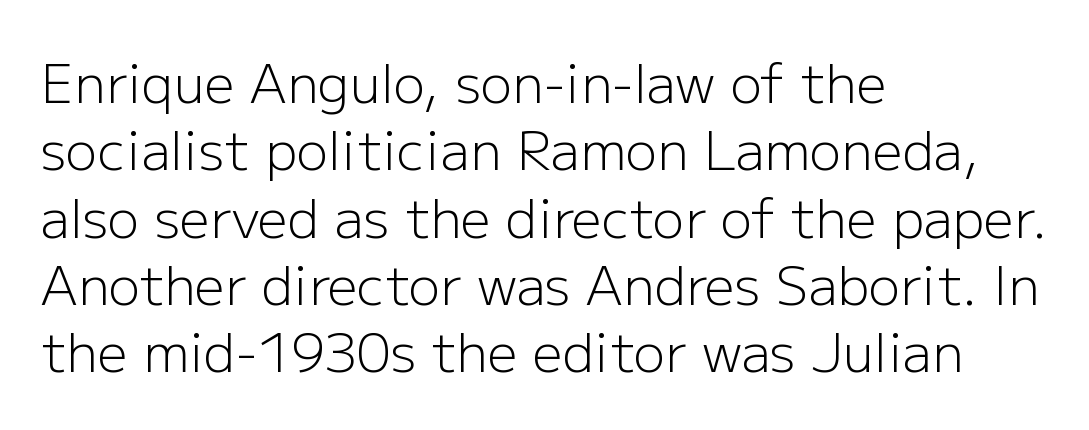
{"serif": "no", "italic": "no", "bold": "no", "weight": "light", "width": "normal", "stroke_contrast": "low", "x_height": "medium", "monospaced": "no", "underline": "no", "align": "left", "line_spacing": "normal", "line_spacing_ratio": 1.27, "letter_spacing": "normal", "letter_spacing_em": 0.0, "glyph_px": 53}
